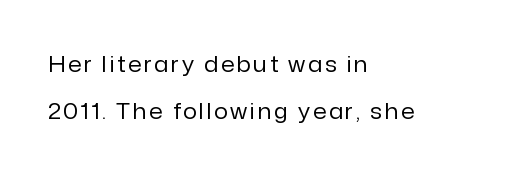
Q: Is the text bold? A: No.
Q: Is the text italic (slanted)? A: No, it is upright.
Q: Is the text underlined? A: No.
Q: How is the paragraph aligned? A: Left-aligned.
Q: Is the spacing between lines tight, normal or loose? A: Loose.
